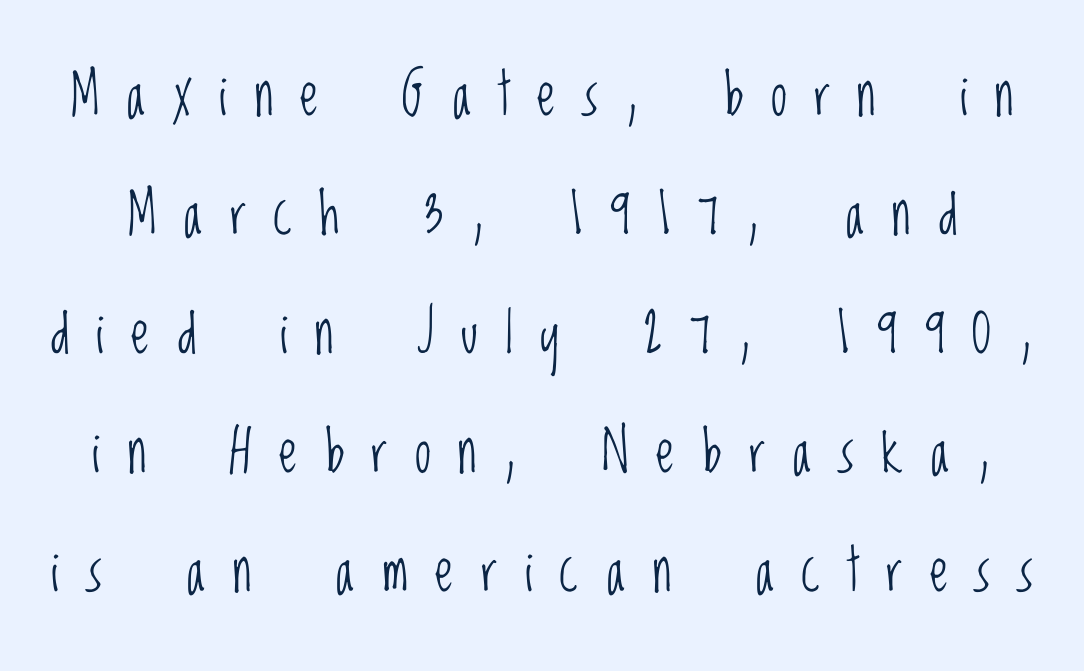
Each letter keeps its own natural width here, so spacing adapts to shape. Nobody drew a line under any word here. Spacing between characters has been opened up far beyond the box default. A roman cut, with each character standing at attention. Summary of weight: not heavy and not bold.
